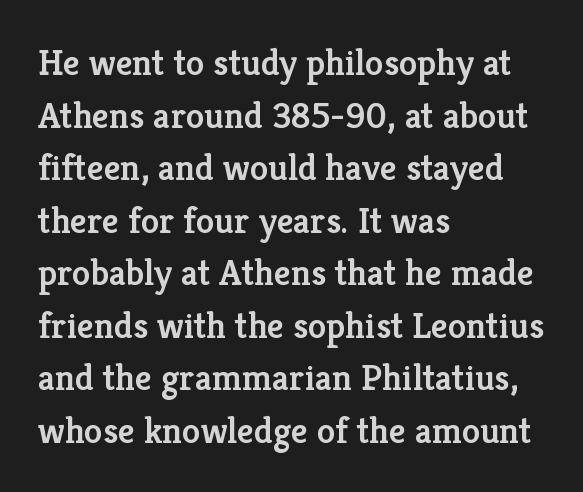
{"serif": "yes", "italic": "no", "bold": "semi", "weight": "semibold", "width": "normal", "stroke_contrast": "low", "x_height": "medium", "monospaced": "no", "underline": "no", "align": "left", "line_spacing": "normal", "line_spacing_ratio": 1.42, "letter_spacing": "normal", "letter_spacing_em": 0.0, "glyph_px": 37}
